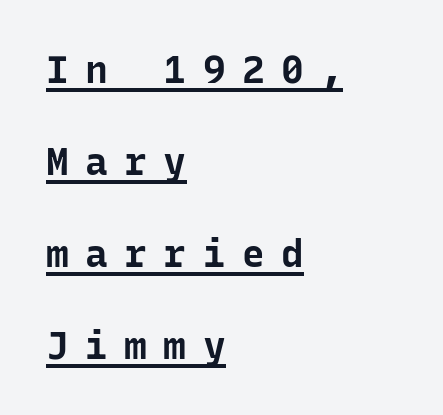
{"serif": "no", "italic": "no", "bold": "yes", "weight": "bold", "width": "normal", "stroke_contrast": "low", "x_height": "medium", "monospaced": "yes", "underline": "yes", "align": "left", "line_spacing": "loose", "line_spacing_ratio": 2.42, "letter_spacing": "wide", "letter_spacing_em": 0.43, "glyph_px": 38}
